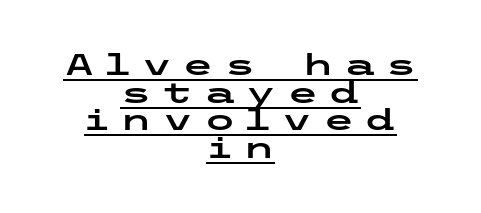
{"serif": "no", "italic": "no", "width": "wide", "stroke_contrast": "low", "x_height": "medium", "underline": "yes", "align": "center", "line_spacing": "tight", "line_spacing_ratio": 0.95, "letter_spacing": "wide", "letter_spacing_em": 0.34, "glyph_px": 29}
